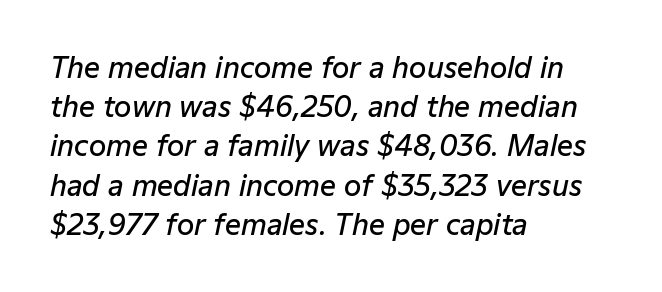
Q: Is the text bold? A: Semi-bold.
Q: Is the text italic (slanted)? A: Yes, it leans right by about 12 degrees.
Q: Is the text underlined? A: No.
Q: How is the paragraph aligned? A: Left-aligned.
Q: Is the spacing between letters normal or unusually wide? A: Normal.
Q: Is the spacing between lines tight, normal or loose? A: Normal.
Q: Width (condensed, normal, or wide)? A: Normal.
Q: Stroke contrast? A: Low.
Q: x-height? A: Medium.
Q: Monospaced? A: No.
